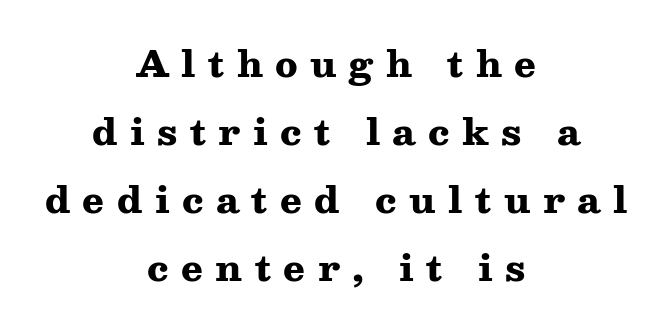
{"serif": "yes", "italic": "no", "bold": "yes", "weight": "heavy", "width": "wide", "stroke_contrast": "medium", "x_height": "medium", "monospaced": "no", "underline": "no", "align": "center", "line_spacing_ratio": 1.89, "letter_spacing": "wide", "letter_spacing_em": 0.34, "glyph_px": 36}
